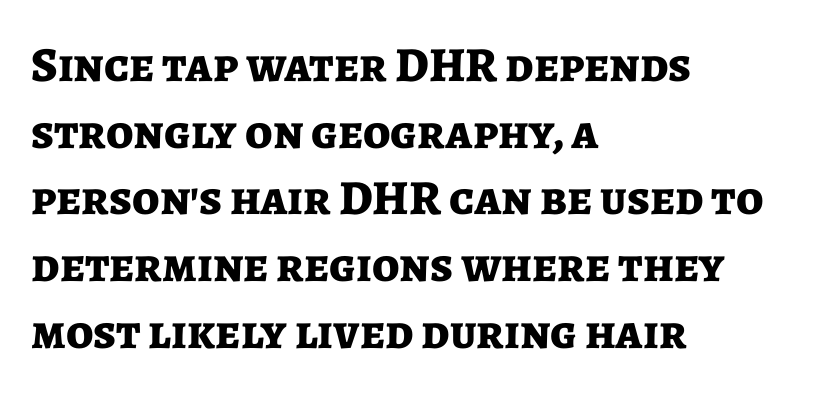
Each letter's strokes conclude bluntly, with no projecting serifs. Vertical spacing — default. Teacher's note: observe the even left margin — that is flush-left alignment. These words are printed bold, with thick strokes throughout.
